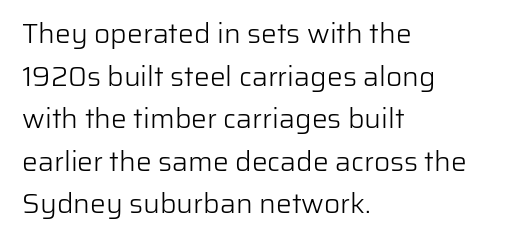
Q: Is the text bold? A: No.
Q: Is the text italic (slanted)? A: No, it is upright.
Q: Is the typeface a serif or a sans-serif typeface? A: Sans-serif.
Q: Is the text underlined? A: No.
Q: How is the paragraph aligned? A: Left-aligned.
Q: Is the spacing between letters normal or unusually wide? A: Normal.
Q: Is the spacing between lines tight, normal or loose? A: Normal.
Q: Width (condensed, normal, or wide)? A: Normal.
Q: Stroke contrast? A: Low.
Q: x-height? A: Medium.
Q: Monospaced? A: No.
